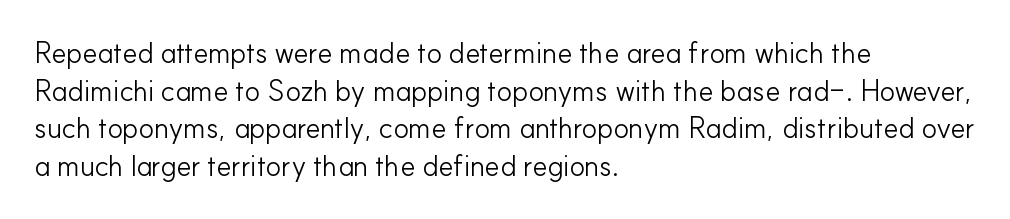
The image shows 29 px light sans-serif type, upright; set left-aligned, normal line spacing (1.3x), normal letter spacing, not underlined; low stroke contrast and a small x-height.
